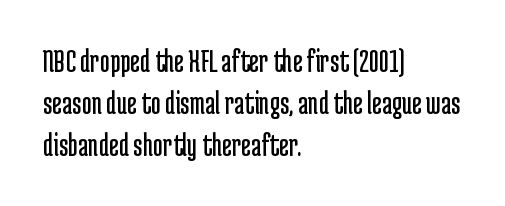
The image shows 34 px regular-weight, condensed sans-serif type, upright; set left-aligned, line spacing 1.24x, normal letter spacing, not underlined; low stroke contrast and a medium x-height.
